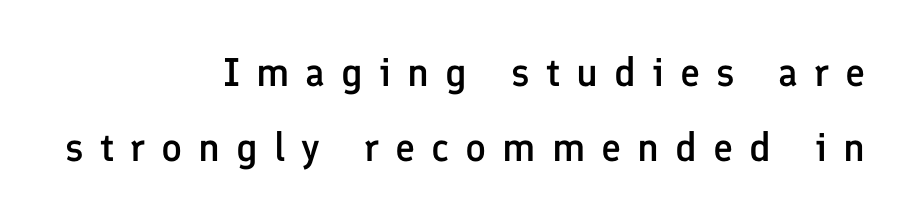
Q: Is the text bold? A: Semi-bold.
Q: Is the text italic (slanted)? A: No, it is upright.
Q: Is the typeface a serif or a sans-serif typeface? A: Sans-serif.
Q: Is the text underlined? A: No.
Q: How is the paragraph aligned? A: Right-aligned.
Q: Is the spacing between letters normal or unusually wide? A: Unusually wide.
Q: Width (condensed, normal, or wide)? A: Normal.
Q: Stroke contrast? A: Low.
Q: x-height? A: Medium.
Q: Monospaced? A: No.
